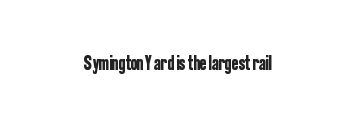
{"italic": "no", "underline": "no", "letter_spacing": "normal", "letter_spacing_em": 0.0, "glyph_px": 20}
